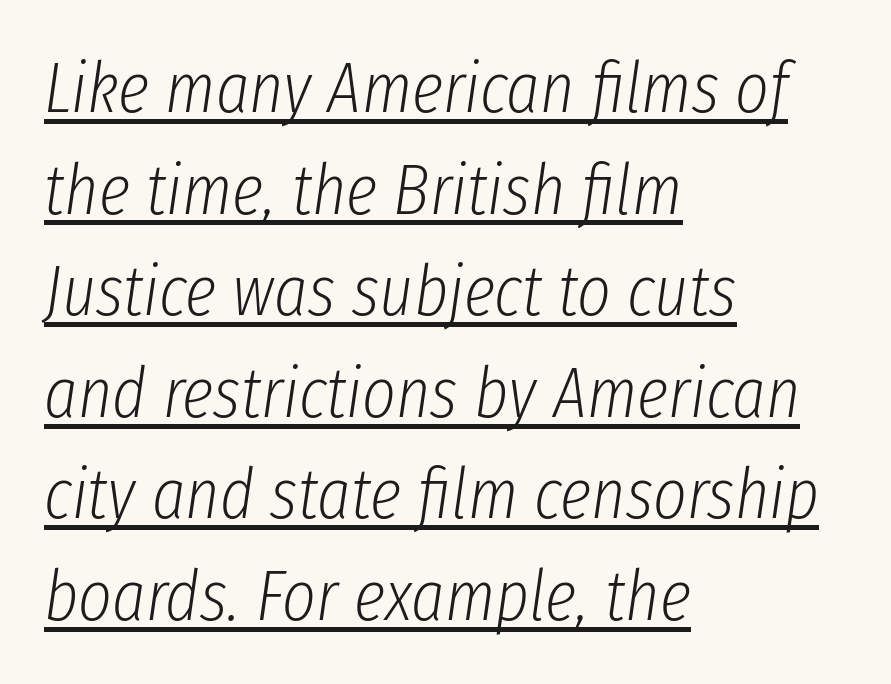
The image shows 72 px light, condensed type, italic (leaning right); set left-aligned, normal line spacing (1.41x), normal letter spacing, underlined; low stroke contrast and a medium x-height.
